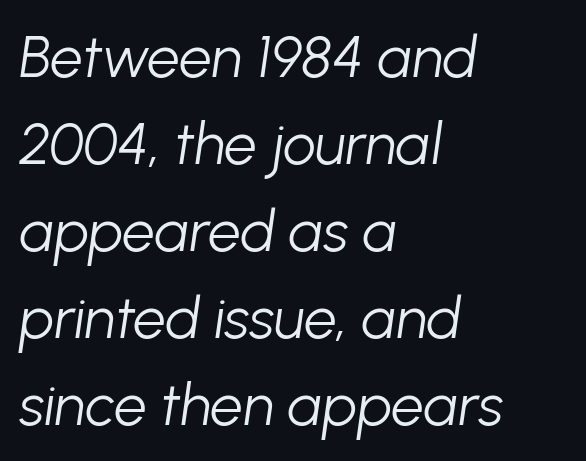
A typesetter would call this leading conventional body-copy spacing. Summary of weight: not heavy and not bold. The line texture is even and compact thanks to regular tracking. Looking at the ascenders, they clearly lean. Just letters on the line, the space beneath them empty.
